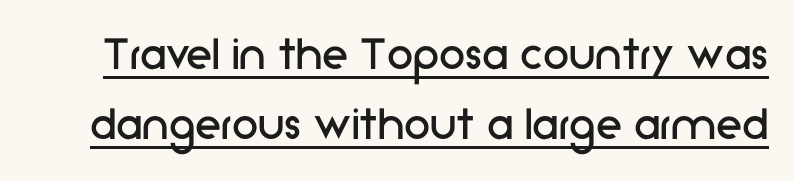
Q: Is the text bold? A: No.
Q: Is the text italic (slanted)? A: No, it is upright.
Q: Is the typeface a serif or a sans-serif typeface? A: Sans-serif.
Q: Is the text underlined? A: Yes.
Q: Is the spacing between letters normal or unusually wide? A: Normal.
Q: Is the spacing between lines tight, normal or loose? A: Normal.
Q: Width (condensed, normal, or wide)? A: Normal.
Q: Stroke contrast? A: Low.
Q: x-height? A: Medium.
Q: Monospaced? A: No.
